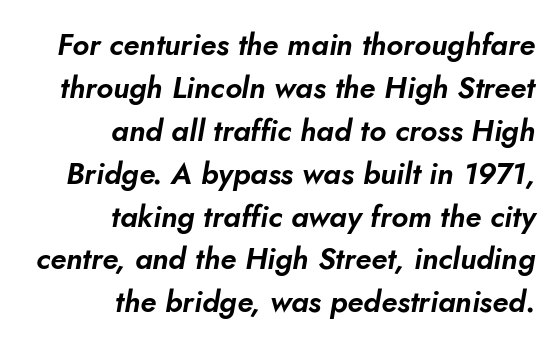
The image shows 30 px text type, italic (leaning right); set right-aligned, normal line spacing (1.43x), normal letter spacing, not underlined; low stroke contrast and a small x-height.
